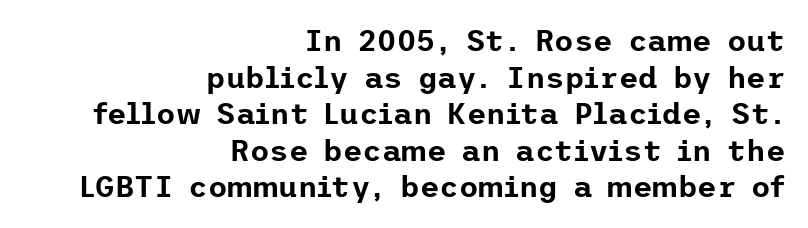
Grotesque or geometric, the face here clearly has no serifs. The letters stand straight up with perfectly vertical stems. The compositor pushed each line to the right boundary. Between one letter and the next there's only the usual sliver of space. Just letters on the line, the space beneath them empty.
